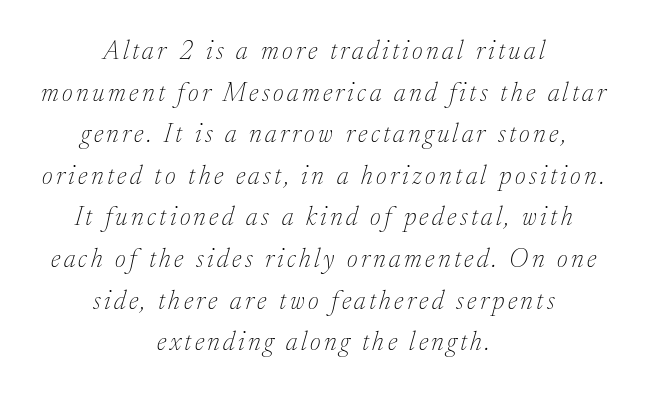
The image shows 26 px text type, italic (leaning right); set centered, normal line spacing (1.6x), not underlined.
